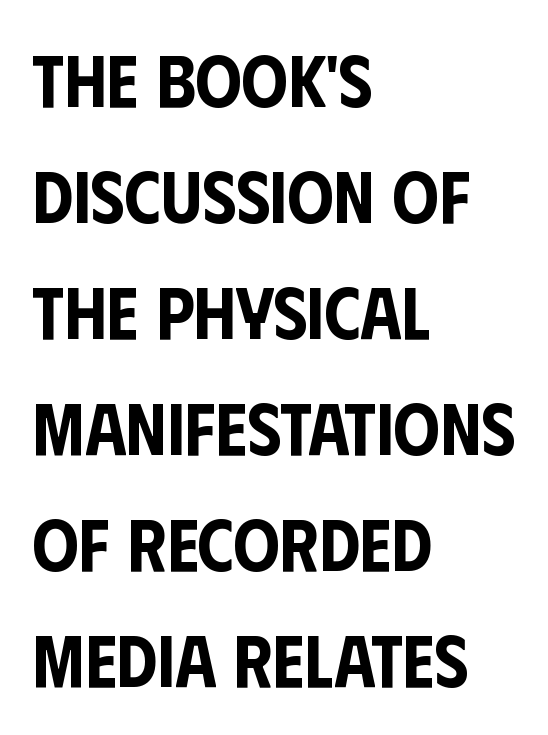
These lines were composed using upright roman letters. The rendering uses natural spacing where letterforms have individual widths. Honestly, the letter spacing is just normal — you wouldn't notice it. This rendering uses left alignment, leaving the right contour irregular. Unlike a traditional serif, this face leaves its strokes unadorned. The leading is moderate, giving the passage an even texture.
